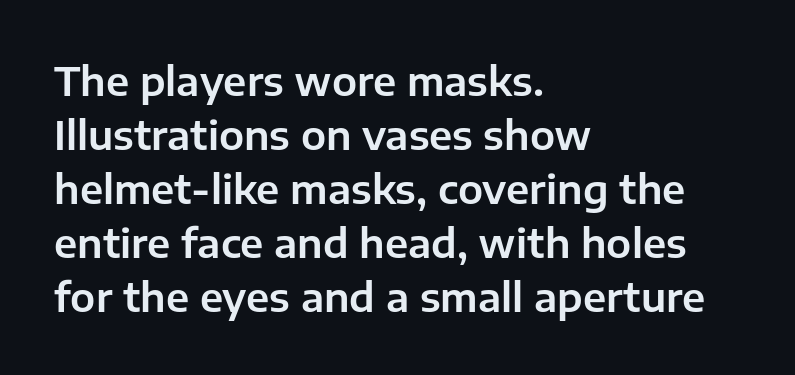
The image shows 40 px sans-serif type, upright; set left-aligned, normal line spacing (1.35x), normal letter spacing, not underlined; low stroke contrast and a medium x-height.
